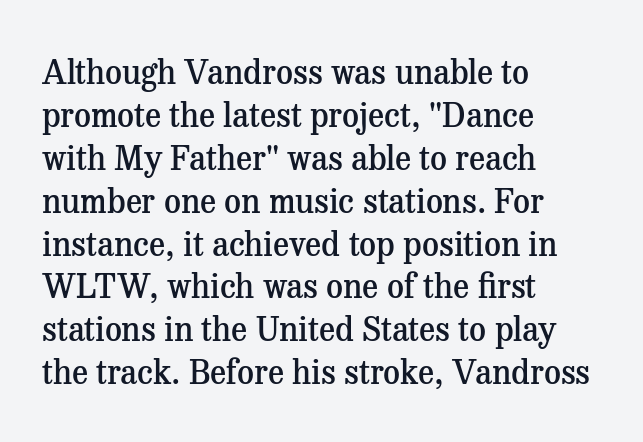
A typesetter would call this proportional, since set widths differ per character. Note: serifs present on the glyphs. The rendering uses a moderate line-height, typical for paragraphs. A typesetter would call this zero additional tracking. Typesetter's note: demi weight, one step under bold.
